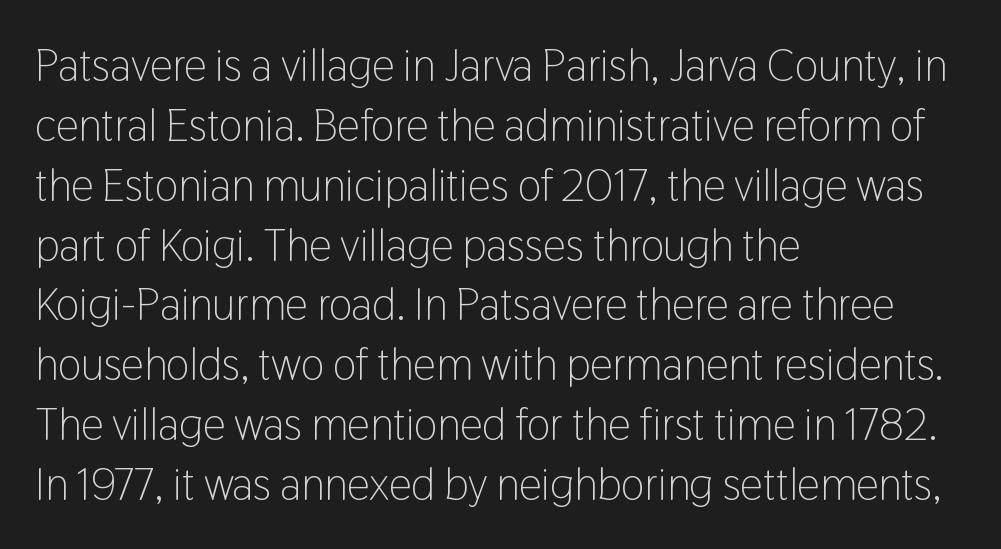
{"serif": "no", "italic": "no", "bold": "no", "weight": "light", "width": "condensed", "stroke_contrast": "low", "x_height": "medium", "monospaced": "no", "underline": "no", "align": "left", "line_spacing": "normal", "line_spacing_ratio": 1.33, "letter_spacing": "normal", "letter_spacing_em": 0.0, "glyph_px": 45}
